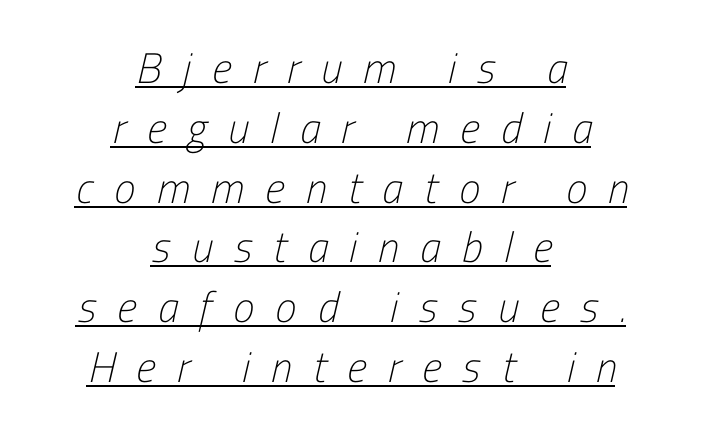
{"serif": "no", "bold": "no", "weight": "light", "width": "condensed", "stroke_contrast": "low", "x_height": "medium", "monospaced": "no", "underline": "yes", "align": "center", "line_spacing": "normal", "line_spacing_ratio": 1.39, "letter_spacing": "wide", "letter_spacing_em": 0.49, "glyph_px": 43}
